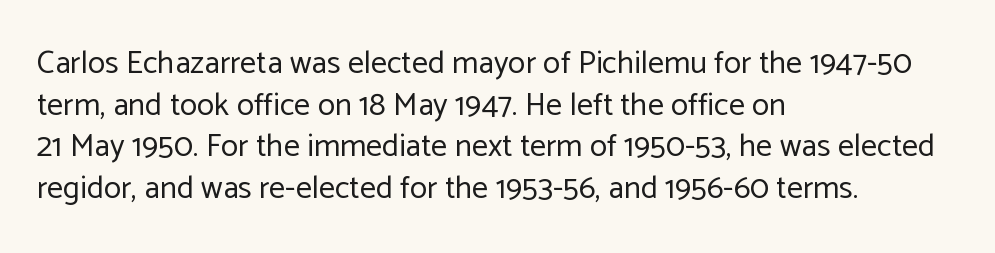
Q: Is the text bold? A: No.
Q: Is the text italic (slanted)? A: No, it is upright.
Q: Is the typeface a serif or a sans-serif typeface? A: Sans-serif.
Q: Is the text underlined? A: No.
Q: How is the paragraph aligned? A: Left-aligned.
Q: Is the spacing between letters normal or unusually wide? A: Normal.
Q: Is the spacing between lines tight, normal or loose? A: Normal.
Q: Width (condensed, normal, or wide)? A: Normal.
Q: Stroke contrast? A: Low.
Q: x-height? A: Medium.
Q: Monospaced? A: No.
